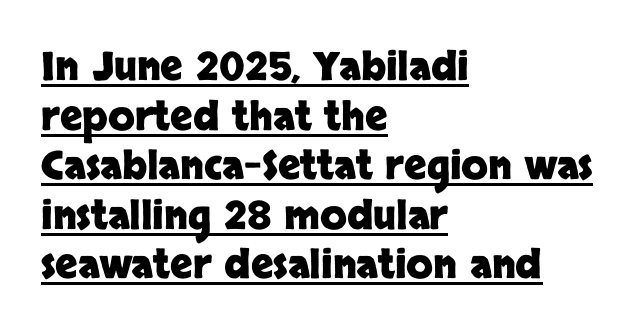
{"serif": "no", "italic": "no", "bold": "yes", "weight": "heavy", "width": "normal", "stroke_contrast": "low", "x_height": "large", "monospaced": "no", "underline": "yes", "align": "left", "line_spacing": "normal", "line_spacing_ratio": 1.27, "letter_spacing": "normal", "letter_spacing_em": 0.0, "glyph_px": 39}
